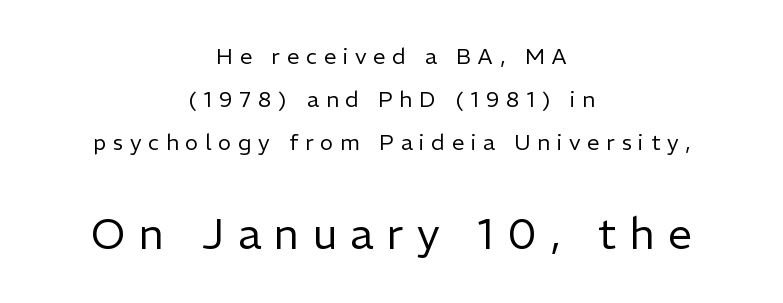
Q: Is the text bold? A: No.
Q: Is the text italic (slanted)? A: No, it is upright.
Q: Is the typeface a serif or a sans-serif typeface? A: Sans-serif.
Q: Is the text underlined? A: No.
Q: How is the paragraph aligned? A: Centered.
Q: Is the spacing between letters normal or unusually wide? A: Unusually wide.
Q: Is the spacing between lines tight, normal or loose? A: Loose.
Q: Which block of text is set in a larger size, the first (top) or the second (bottom)? A: The second (bottom) one.
Q: Width (condensed, normal, or wide)? A: Normal.
Q: Stroke contrast? A: Low.
Q: x-height? A: Medium.
Q: Monospaced? A: No.
